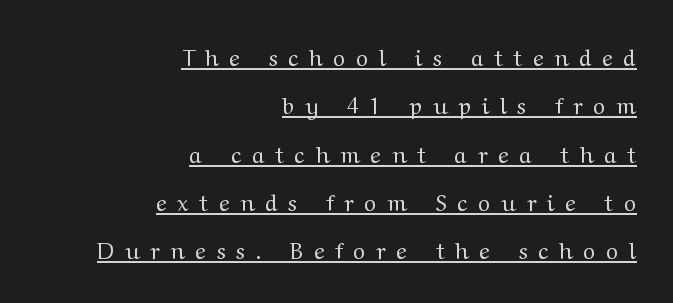
A typesetter would call this leading open, well beyond the default. Someone cranked the tracking dial way up on this one. This is roman type, the default non-slanted kind. Every word sits above its own underline. The font sits on the lighter half of the weight spectrum, regular included. Which margin do the lines hug? The right one — the left edge is uneven.
